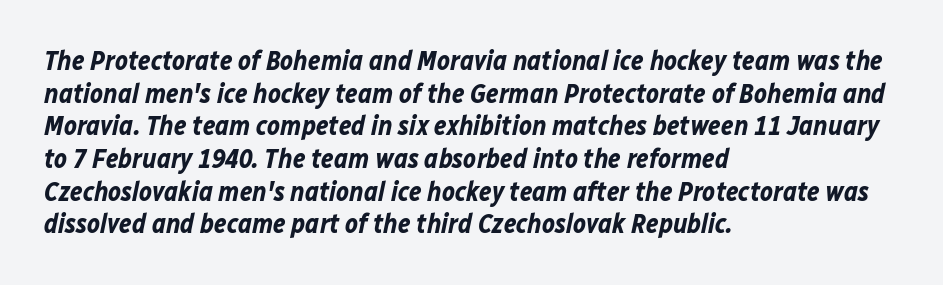
Q: Is the text bold? A: Yes.
Q: Is the text italic (slanted)? A: Yes, it leans right by about 12 degrees.
Q: Is the text underlined? A: No.
Q: How is the paragraph aligned? A: Left-aligned.
Q: Is the spacing between letters normal or unusually wide? A: Normal.
